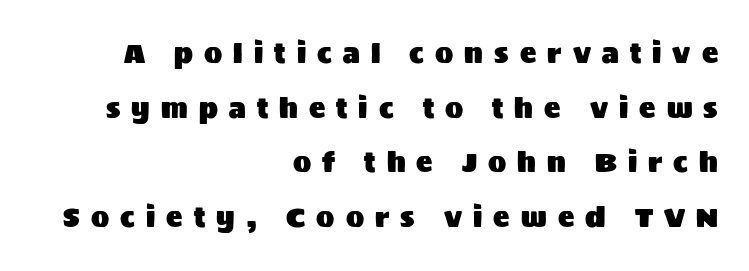
{"italic": "no", "underline": "no", "align": "right", "line_spacing": "loose", "line_spacing_ratio": 2.02, "letter_spacing": "wide", "letter_spacing_em": 0.41, "glyph_px": 27}
